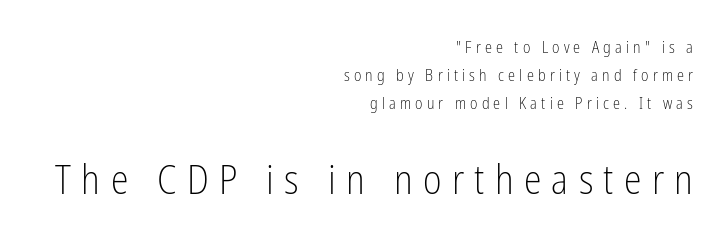
{"serif": "no", "italic": "no", "bold": "no", "weight": "light", "width": "condensed", "stroke_contrast": "low", "x_height": "medium", "monospaced": "no", "underline": "no", "align": "right", "line_spacing_ratio": 1.75, "letter_spacing": "wide", "letter_spacing_em": 0.26, "larger_block": "second", "size_ratio": 2.5, "glyph_px": 40}
